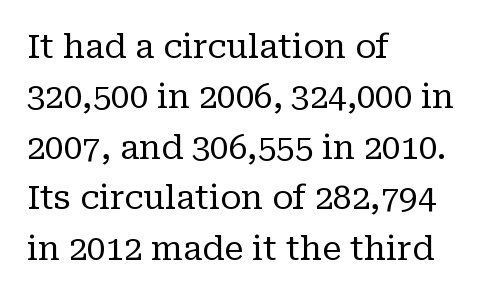
The letterforms sit shoulder to shoulder at normal distance. Serif or sans? Serif — the stroke terminals have little feet. Vertical strokes here are truly vertical. Leftover space on each line is placed entirely after the last word. The rendering uses natural spacing where letterforms have individual widths.
